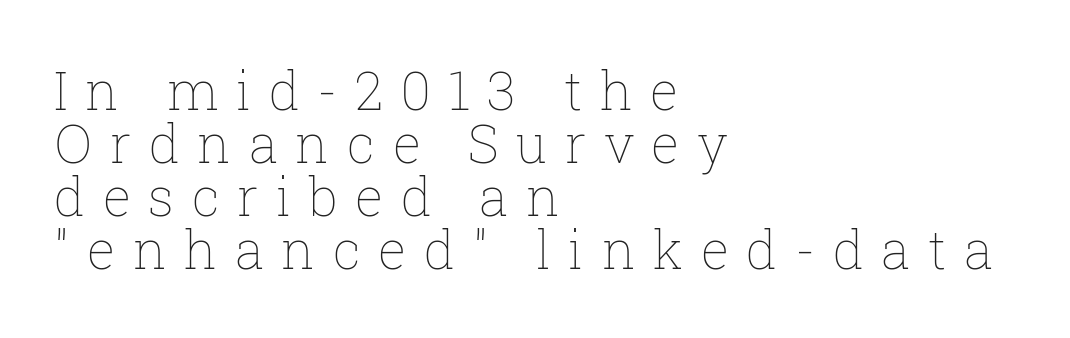
Visually the block forms a straight wall on the left and a jagged coastline on the right. Think of a printed novel: that variable character pitch is what you see here. Nothing heavy about these letters — not bold at all. The line texture is sparse and dotted thanks to wide tracking.
